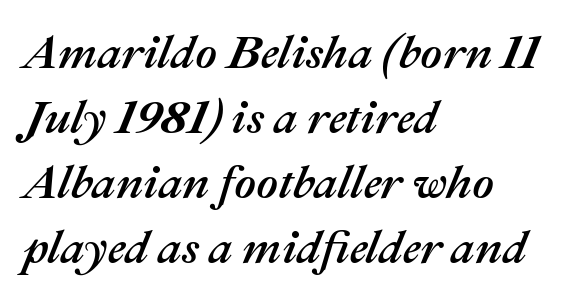
The image shows 47 px text type, italic (leaning right); set left-aligned, normal line spacing (1.38x), normal letter spacing, not underlined; medium stroke contrast and a medium x-height.
